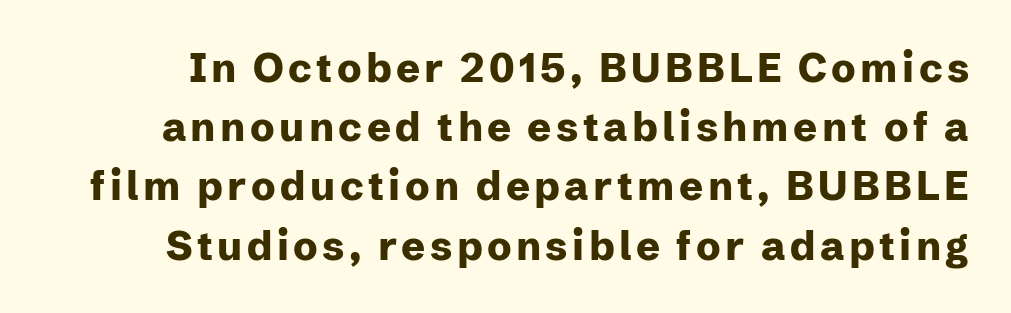
The specimen reads as upright at a glance. Reading down the column, the eye jumps a familiar distance to each next line. This sample has the flowing, uneven cadence of proportional lettering. Weight: bold.
